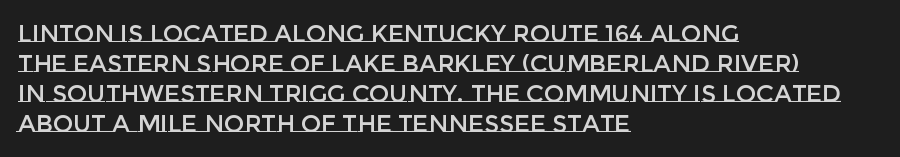
The image shows 24 px text type, upright; set left-aligned, normal line spacing (1.25x), normal letter spacing, not underlined.
